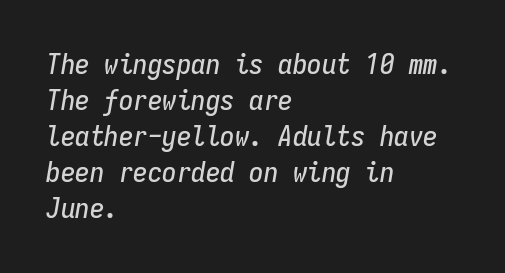
The words here are not underlined. This sample has the even, mechanical cadence of fixed-width lettering. Horizontal alignment here is leftward, the default for most running prose. Italic? Definitely — the glyphs are oblique. Nothing unusual about the tracking: characters are spaced as the font intends.
